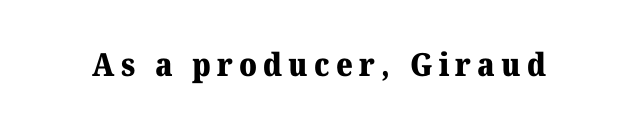
Q: Is the text bold? A: Yes.
Q: Is the text italic (slanted)? A: No, it is upright.
Q: Is the typeface a serif or a sans-serif typeface? A: Serif.
Q: Is the text underlined? A: No.
Q: Width (condensed, normal, or wide)? A: Normal.
Q: Stroke contrast? A: Medium.
Q: x-height? A: Medium.
Q: Monospaced? A: No.
